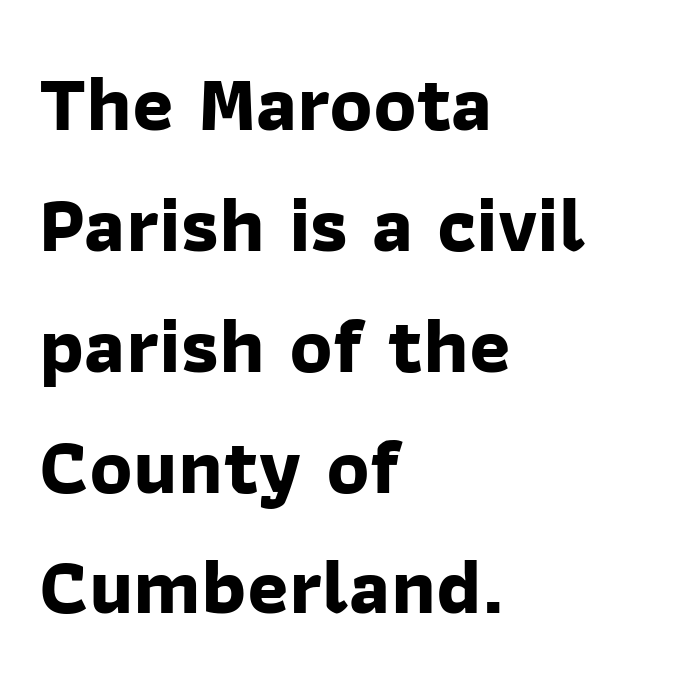
Q: Is the text bold? A: Yes.
Q: Is the typeface a serif or a sans-serif typeface? A: Sans-serif.
Q: Is the text underlined? A: No.
Q: How is the paragraph aligned? A: Left-aligned.
Q: Is the spacing between letters normal or unusually wide? A: Normal.
Q: Is the spacing between lines tight, normal or loose? A: Normal.
Q: Width (condensed, normal, or wide)? A: Normal.
Q: Stroke contrast? A: Low.
Q: x-height? A: Medium.
Q: Monospaced? A: No.
